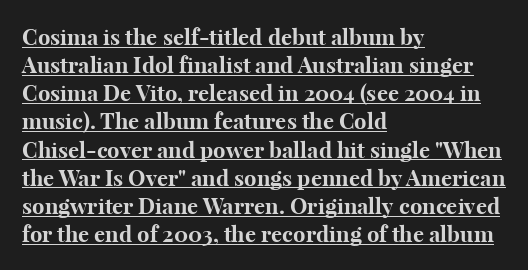
Q: Is the text bold? A: Yes.
Q: Is the text italic (slanted)? A: No, it is upright.
Q: Is the text underlined? A: Yes.
Q: How is the paragraph aligned? A: Left-aligned.
Q: Is the spacing between letters normal or unusually wide? A: Normal.
Q: Is the spacing between lines tight, normal or loose? A: Normal.
